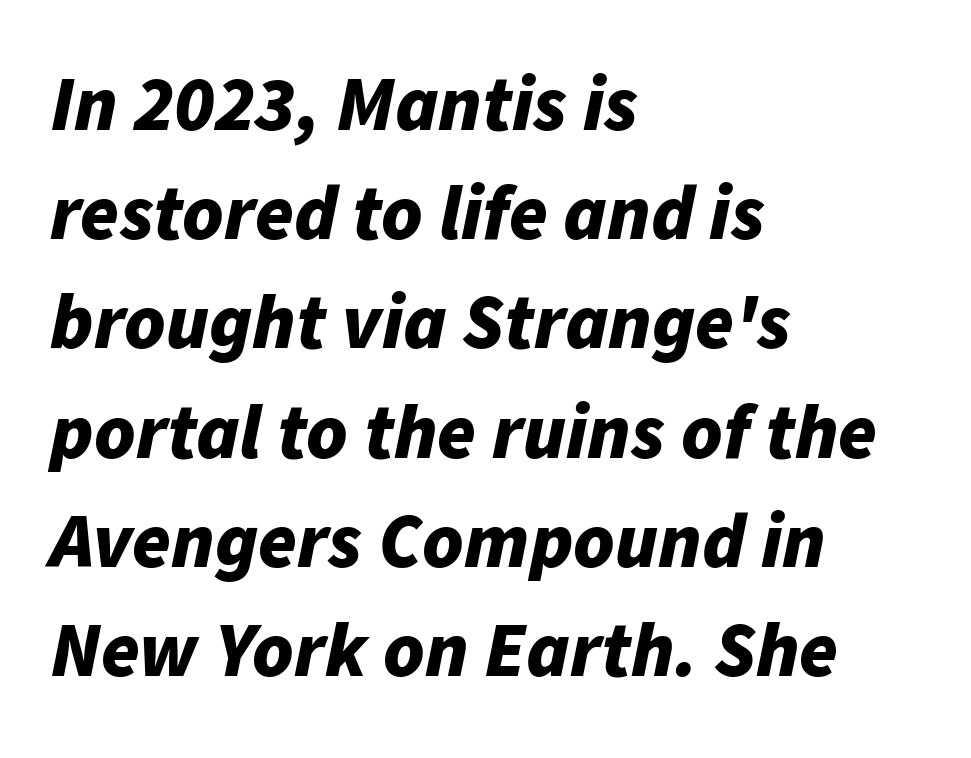
Q: Is the text bold? A: Yes.
Q: Is the text italic (slanted)? A: Yes, it leans right by about 11 degrees.
Q: Is the text underlined? A: No.
Q: How is the paragraph aligned? A: Left-aligned.
Q: Is the spacing between letters normal or unusually wide? A: Normal.
Q: Is the spacing between lines tight, normal or loose? A: Normal.
Q: Width (condensed, normal, or wide)? A: Normal.
Q: Stroke contrast? A: Low.
Q: x-height? A: Medium.
Q: Monospaced? A: No.
